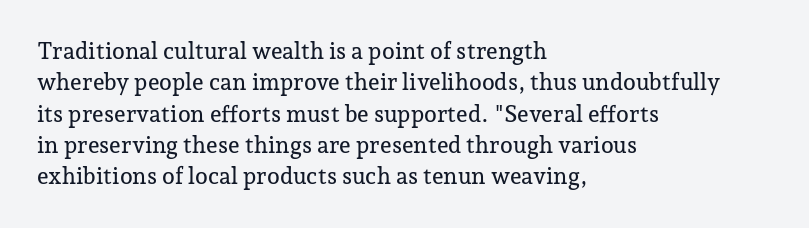
Q: Is the text italic (slanted)? A: No, it is upright.
Q: Is the text underlined? A: No.
Q: How is the paragraph aligned? A: Left-aligned.
Q: Is the spacing between letters normal or unusually wide? A: Normal.
Q: Is the spacing between lines tight, normal or loose? A: Normal.
